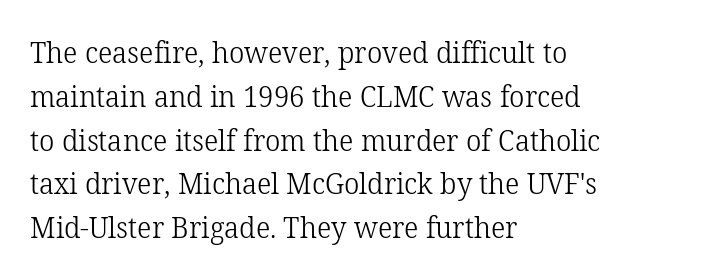
Q: Is the text bold? A: No.
Q: Is the text italic (slanted)? A: No, it is upright.
Q: Is the typeface a serif or a sans-serif typeface? A: Serif.
Q: Is the text underlined? A: No.
Q: How is the paragraph aligned? A: Left-aligned.
Q: Is the spacing between letters normal or unusually wide? A: Normal.
Q: Is the spacing between lines tight, normal or loose? A: Normal.
Q: Width (condensed, normal, or wide)? A: Normal.
Q: Stroke contrast? A: Low.
Q: x-height? A: Medium.
Q: Monospaced? A: No.
